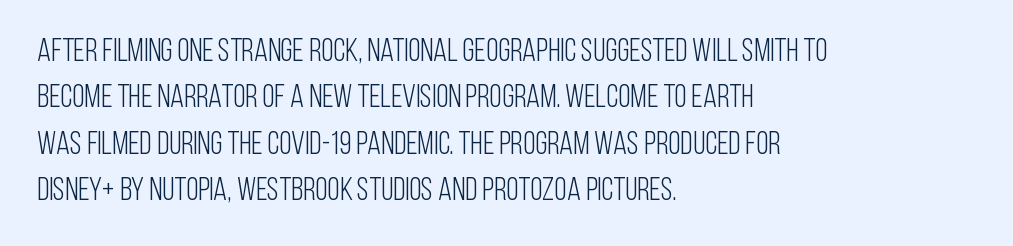
The image shows 32 px light, condensed sans-serif type, upright; set left-aligned, normal line spacing (1.45x), normal letter spacing, not underlined; low stroke contrast and a large x-height.
